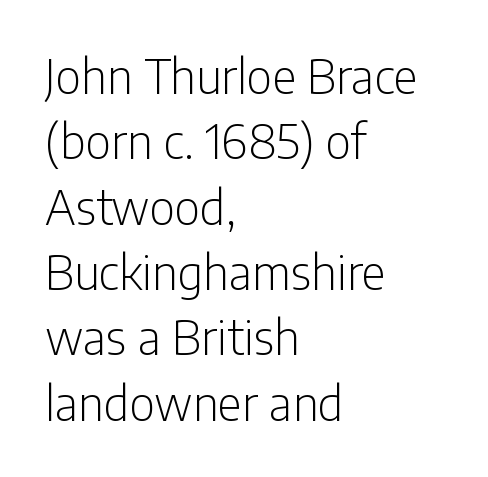
Q: Is the text bold? A: No.
Q: Is the text italic (slanted)? A: No, it is upright.
Q: Is the typeface a serif or a sans-serif typeface? A: Sans-serif.
Q: Is the text underlined? A: No.
Q: How is the paragraph aligned? A: Left-aligned.
Q: Is the spacing between letters normal or unusually wide? A: Normal.
Q: Is the spacing between lines tight, normal or loose? A: Normal.
Q: Width (condensed, normal, or wide)? A: Condensed.
Q: Stroke contrast? A: Low.
Q: x-height? A: Medium.
Q: Monospaced? A: No.
